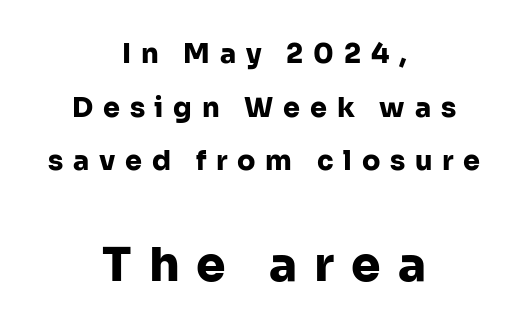
Reading down the block, each line starts at a different indent, mirrored at its end. Leading is clearly above the norm, producing a sparse column. This rendering features lettering with no underline. Designer's note — italics off, roman on. Short note: letters widely spaced. No feet cap the strokes, marking this as sans-serif type.
